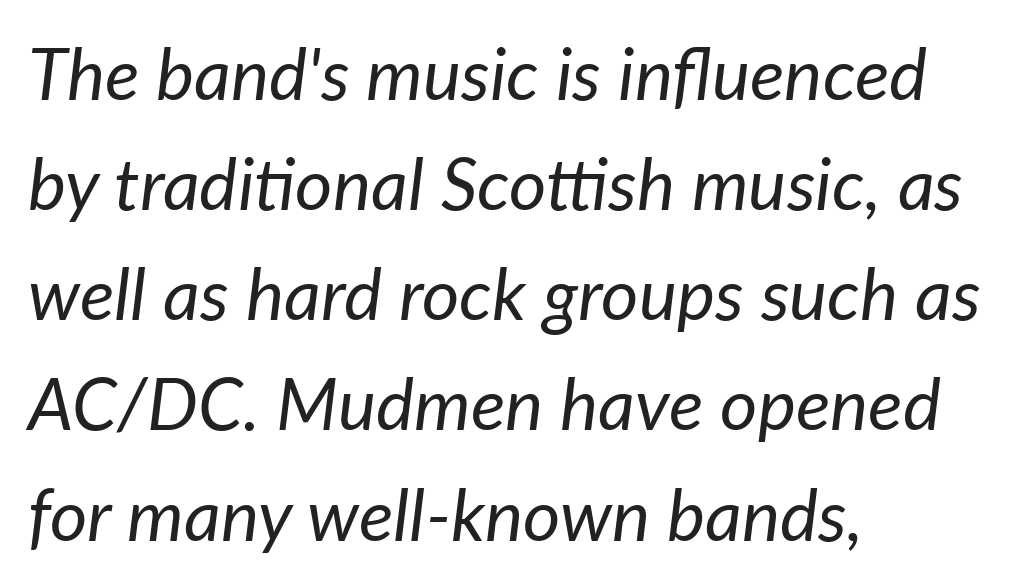
{"italic": "yes", "lean": "right", "slant_degrees": 7, "bold": "no", "weight": "regular", "width": "normal", "stroke_contrast": "low", "x_height": "medium", "monospaced": "no", "underline": "no", "align": "left", "line_spacing": "normal", "line_spacing_ratio": 1.53, "letter_spacing": "normal", "letter_spacing_em": 0.0, "glyph_px": 72}
